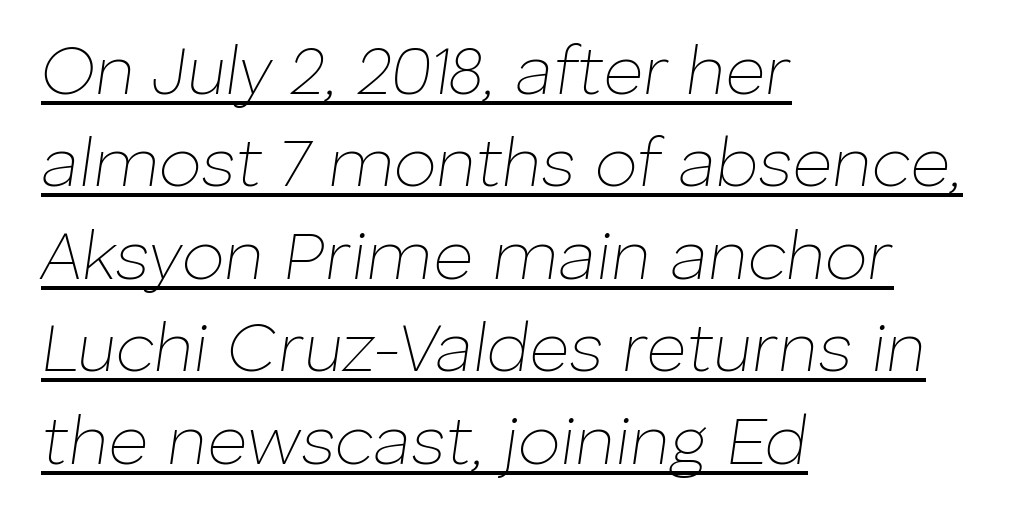
The image shows 69 px thin type, italic (leaning right); set left-aligned, normal line spacing (1.34x), normal letter spacing, underlined; low stroke contrast and a medium x-height.
